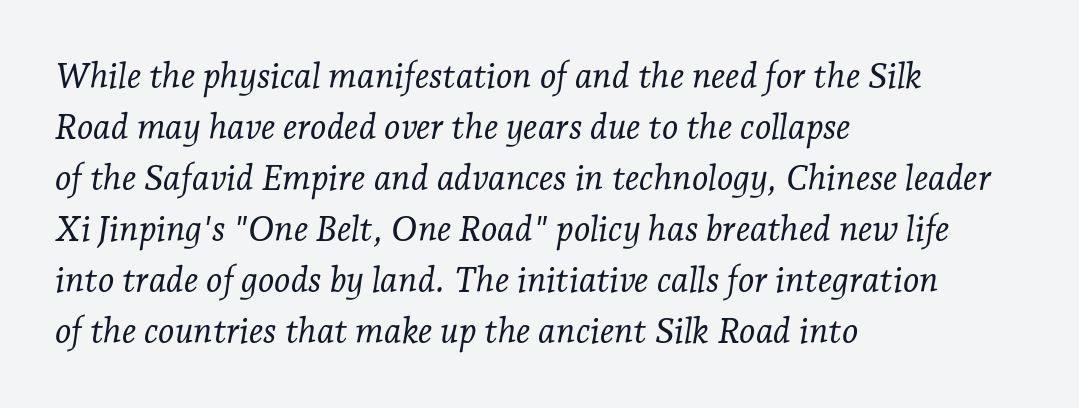
{"serif": "yes", "italic": "yes", "lean": "right", "slant_degrees": 7, "bold": "no", "weight": "light", "width": "normal", "stroke_contrast": "low", "x_height": "medium", "monospaced": "no", "underline": "no", "align": "left", "line_spacing": "normal", "line_spacing_ratio": 1.46, "letter_spacing": "normal", "letter_spacing_em": 0.0, "glyph_px": 35}
